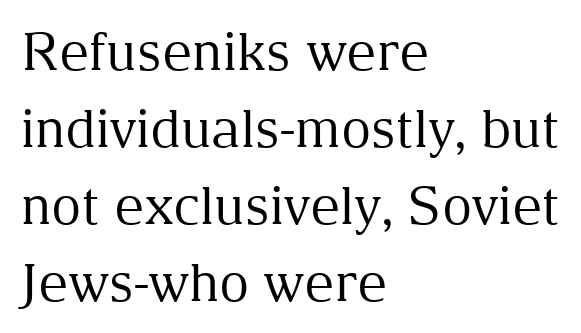
No extra ink here — the face is not bold. The setting favours the left margin, as ordinary paragraphs usually do. Little horizontal feet cap the strokes, marking this as serif type. Nothing unusual about the tracking: characters are spaced as the font intends. The strip under each line holds only bare page.
